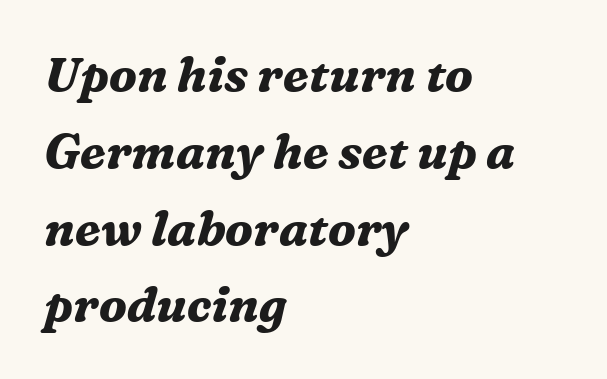
{"serif": "yes", "italic": "yes", "lean": "right", "slant_degrees": 16, "bold": "yes", "weight": "bold", "width": "normal", "stroke_contrast": "medium", "x_height": "medium", "monospaced": "no", "underline": "no", "align": "left", "line_spacing": "normal", "line_spacing_ratio": 1.6, "letter_spacing": "normal", "letter_spacing_em": 0.0, "glyph_px": 48}
